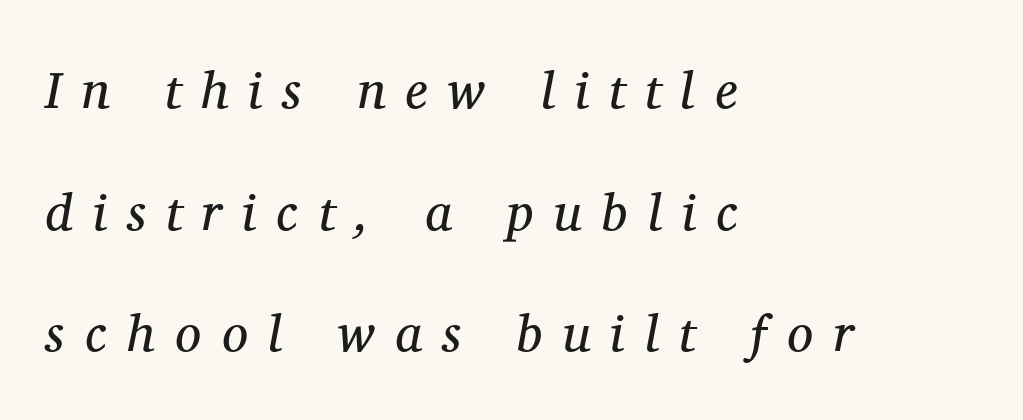
The vertical gap from one line to the next is large. The specimen omits any rule beneath the text block's lines. These lines are composed in type with serifs. Notice how the stems are inclined rather than vertical — that's the hallmark of italics.
